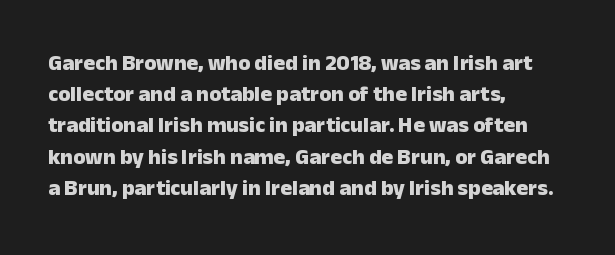
In CSS terms this would be text-align: left. Baseline-to-baseline distance is the conventional proportion of letter height. Notice how the stems are strictly vertical — no italics here. The space beneath each line is pristine and unruled. Spacing between characters is what you'd get straight out of the box. The passage shown is emphatically bold.
